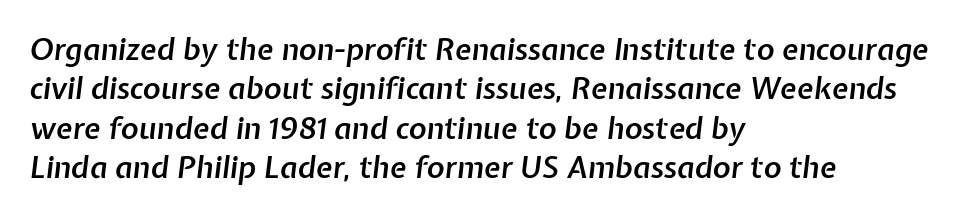
The tracking reads as untouched default to a designer's eye. Emphasis by weight is partial: semibold. Each new line begins a customary step beneath the previous one. The passage shown is typed in a proportional face where columns would drift. Underline: absent. Layout note: lines flush left.
